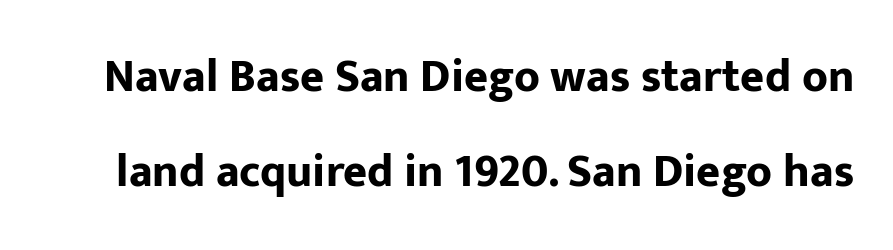
{"serif": "no", "italic": "no", "bold": "yes", "weight": "bold", "width": "normal", "stroke_contrast": "low", "x_height": "medium", "monospaced": "no", "underline": "no", "line_spacing": "loose", "line_spacing_ratio": 2.06, "letter_spacing": "normal", "letter_spacing_em": 0.0, "glyph_px": 46}
